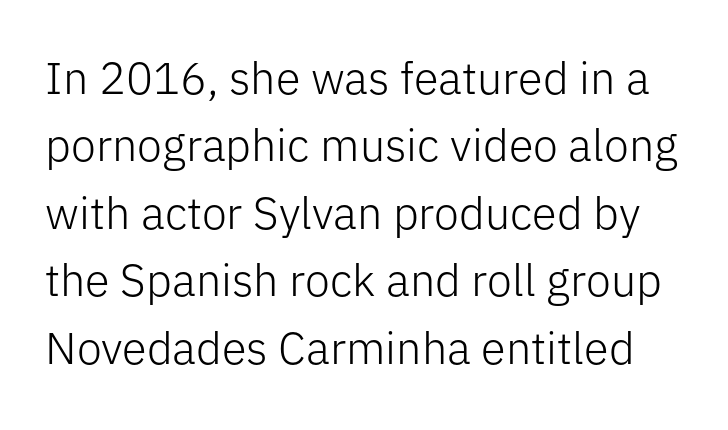
Q: Is the text bold? A: No.
Q: Is the text italic (slanted)? A: No, it is upright.
Q: Is the typeface a serif or a sans-serif typeface? A: Sans-serif.
Q: Is the text underlined? A: No.
Q: Is the spacing between letters normal or unusually wide? A: Normal.
Q: Is the spacing between lines tight, normal or loose? A: Normal.
Q: Width (condensed, normal, or wide)? A: Normal.
Q: Stroke contrast? A: Low.
Q: x-height? A: Medium.
Q: Monospaced? A: No.
